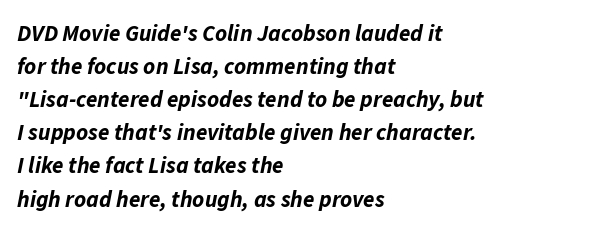
{"italic": "yes", "lean": "right", "slant_degrees": 11, "bold": "yes", "underline": "no", "align": "left", "line_spacing": "normal", "line_spacing_ratio": 1.44, "letter_spacing": "normal", "letter_spacing_em": 0.0, "glyph_px": 23}
